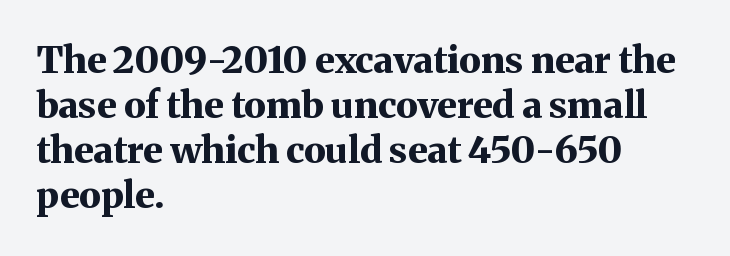
The image shows 37 px bold serif type, upright; set left-aligned, line spacing 1.22x, normal letter spacing, not underlined; medium stroke contrast and a medium x-height.
